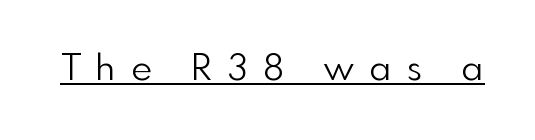
{"serif": "no", "italic": "no", "bold": "no", "weight": "light", "width": "normal", "x_height": "small", "monospaced": "no", "underline": "yes", "letter_spacing": "wide", "letter_spacing_em": 0.43, "glyph_px": 36}
